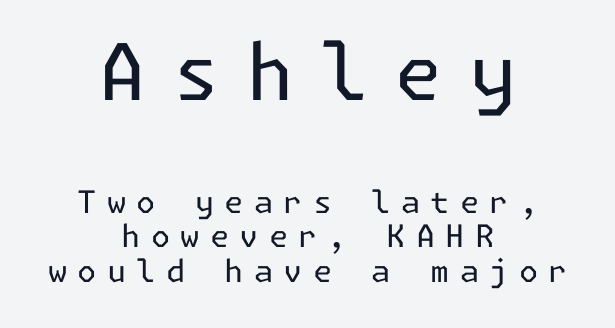
To sum up the face: it is a sans, with no serifs. Rows of type sit shoulder to shoulder in the vertical direction. These two chunks differ in scale, with the top chunk taking the larger measure. Is the type heavy? It reads as light-to-regular instead. Inter-character spacing is expanded well beyond the font's built-in metrics.
